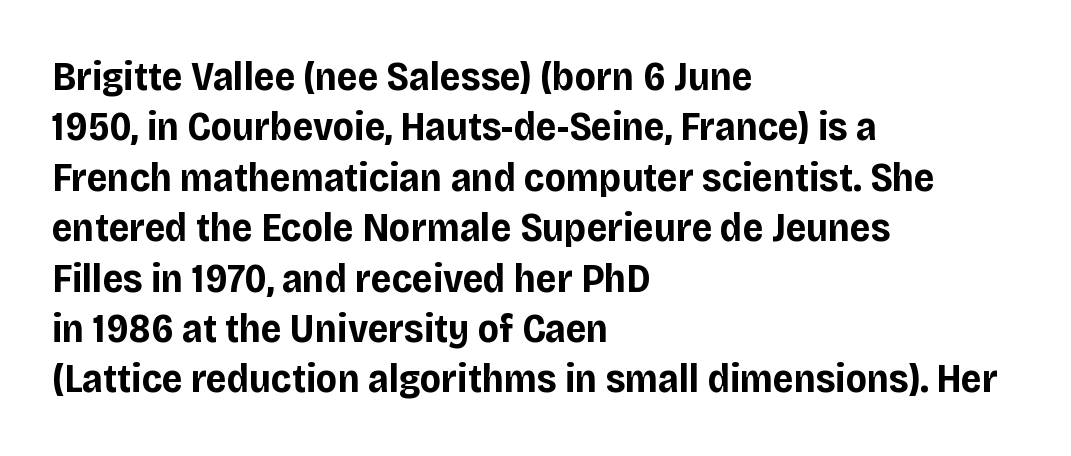
On the weight axis this lands at bold, roughly 700. Horizontally, the lines are justified to the leading edge only. Is this a fixed-width face? No — the glyphs have proportional, varying widths. Characters remain perfectly vertical along every line. Quick note: interline space is typical.
